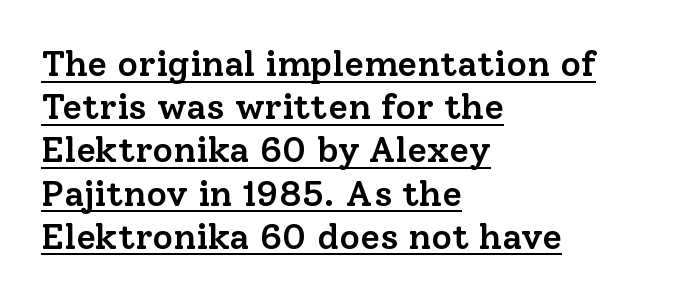
Q: Is the text bold? A: Semi-bold.
Q: Is the text italic (slanted)? A: No, it is upright.
Q: Is the typeface a serif or a sans-serif typeface? A: Serif.
Q: Is the text underlined? A: Yes.
Q: How is the paragraph aligned? A: Left-aligned.
Q: Is the spacing between letters normal or unusually wide? A: Normal.
Q: Width (condensed, normal, or wide)? A: Normal.
Q: Stroke contrast? A: Low.
Q: x-height? A: Medium.
Q: Monospaced? A: No.
